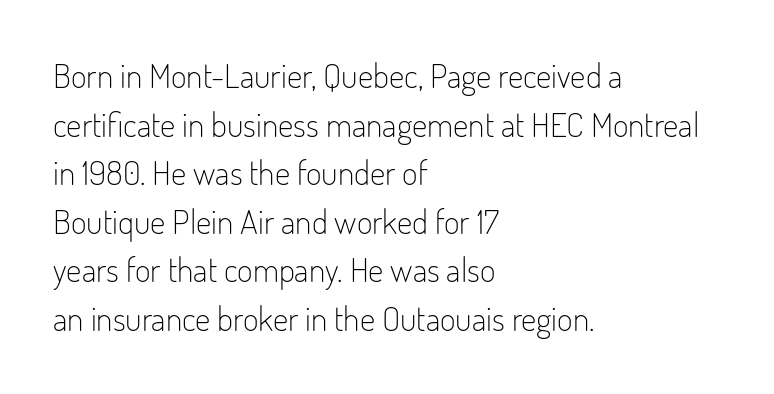
The image shows 34 px light, condensed sans-serif type, upright; set left-aligned, normal line spacing (1.43x), normal letter spacing, not underlined; low stroke contrast and a small x-height.
